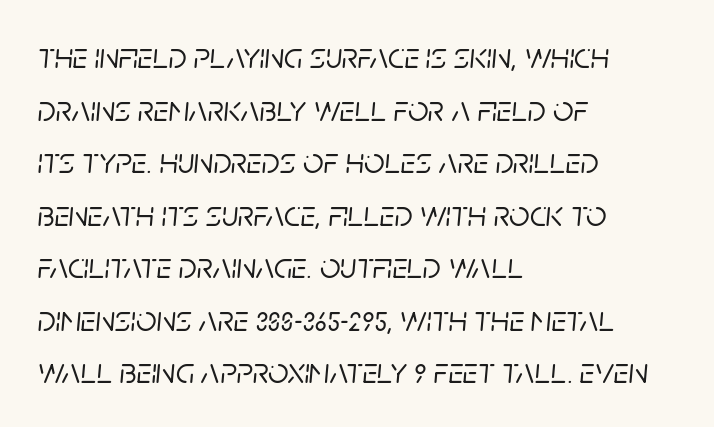
The image shows 36 px text type, italic (leaning right); set left-aligned, normal line spacing (1.46x), normal letter spacing, not underlined; low stroke contrast and a large x-height.
